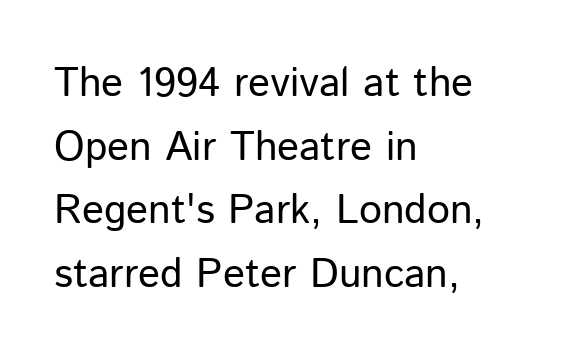
{"serif": "no", "italic": "no", "bold": "no", "weight": "regular", "width": "normal", "stroke_contrast": "low", "x_height": "medium", "monospaced": "no", "underline": "no", "align": "left", "line_spacing": "normal", "line_spacing_ratio": 1.55, "letter_spacing": "normal", "letter_spacing_em": 0.0, "glyph_px": 41}
